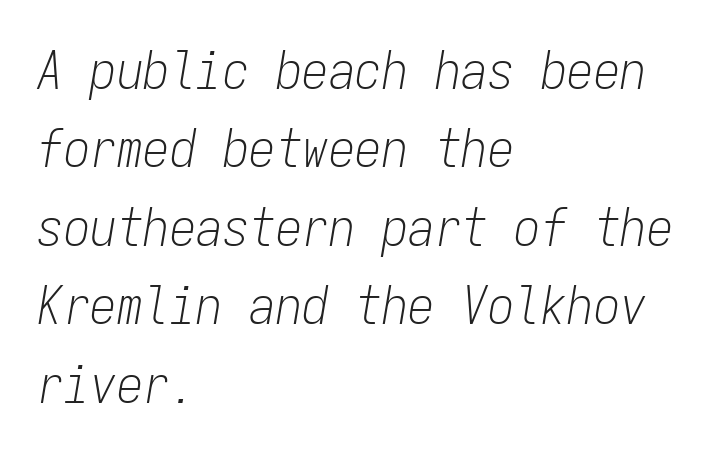
This reads as an unemphasized weight, regular at the heaviest. These lines are set flush left with a ragged right edge. Decoration check: the copy has no underline. How would I describe the line gaps? Plain and ordinary. The face used here is rendered with its standard letterfit. Compared with ordinary roman type, these characters are visibly tilted.
